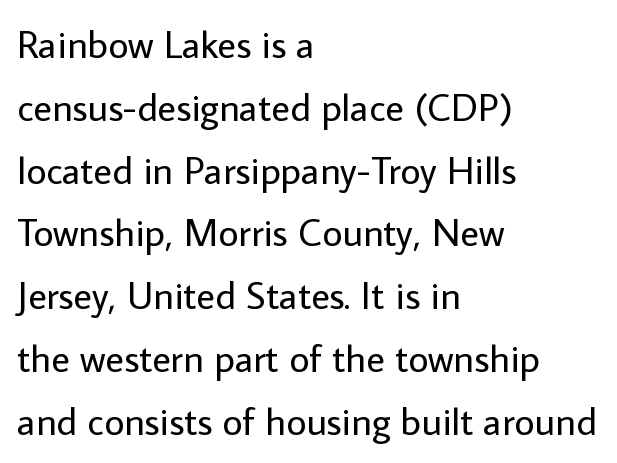
The space between consecutive lines is moderate. Letterform terminals end flat and unadorned throughout the passage. The rendering uses natural spacing where letterforms have individual widths. The typeface has the unassuming heft of standard copy or less. Spacing between characters is what you'd get straight out of the box. The specimen omits any rule beneath the text block's lines.
